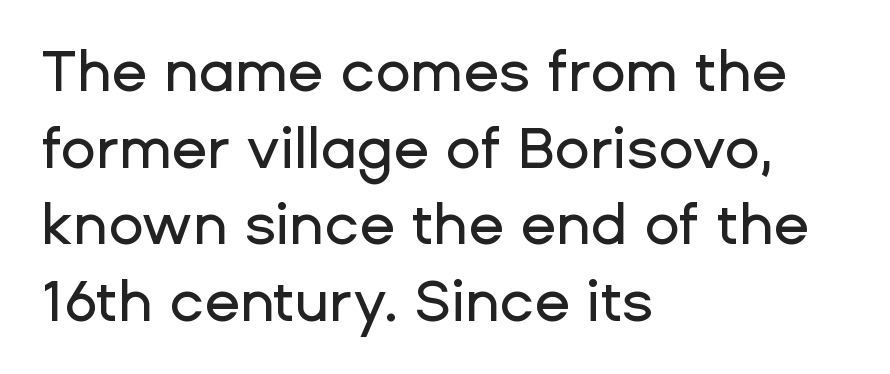
Q: Is the text italic (slanted)? A: No, it is upright.
Q: Is the typeface a serif or a sans-serif typeface? A: Sans-serif.
Q: Is the text underlined? A: No.
Q: How is the paragraph aligned? A: Left-aligned.
Q: Is the spacing between letters normal or unusually wide? A: Normal.
Q: Is the spacing between lines tight, normal or loose? A: Normal.
Q: Width (condensed, normal, or wide)? A: Normal.
Q: Stroke contrast? A: Low.
Q: x-height? A: Medium.
Q: Monospaced? A: No.
